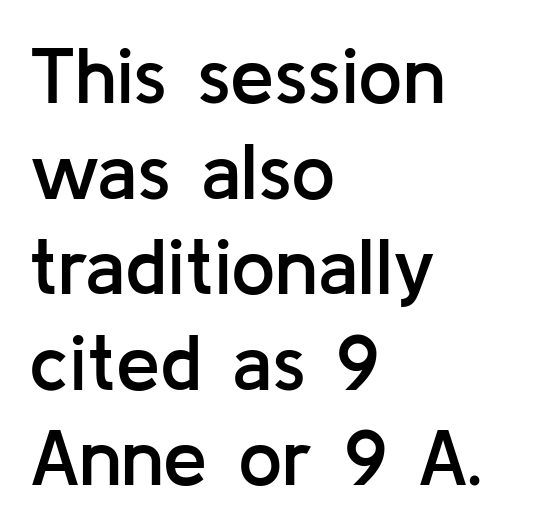
The image shows 79 px semibold sans-serif type, upright; set left-aligned, line spacing 1.21x, normal letter spacing, not underlined; low stroke contrast and a medium x-height.
